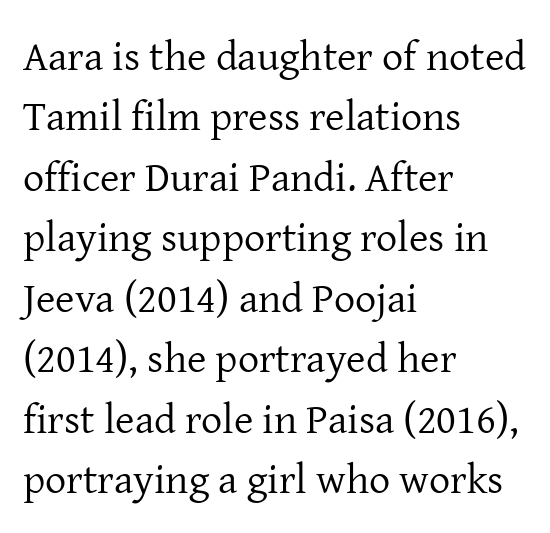
{"serif": "yes", "italic": "no", "bold": "no", "weight": "regular", "width": "normal", "stroke_contrast": "low", "x_height": "medium", "monospaced": "no", "underline": "no", "align": "left", "line_spacing": "normal", "line_spacing_ratio": 1.44, "letter_spacing": "normal", "letter_spacing_em": 0.0, "glyph_px": 42}
